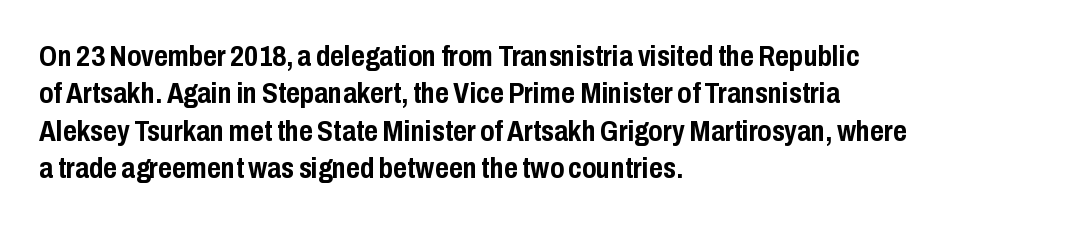
Q: Is the text bold? A: Yes.
Q: Is the text italic (slanted)? A: No, it is upright.
Q: Is the typeface a serif or a sans-serif typeface? A: Sans-serif.
Q: Is the text underlined? A: No.
Q: How is the paragraph aligned? A: Left-aligned.
Q: Is the spacing between letters normal or unusually wide? A: Normal.
Q: Is the spacing between lines tight, normal or loose? A: Normal.
Q: Width (condensed, normal, or wide)? A: Condensed.
Q: Stroke contrast? A: Low.
Q: x-height? A: Medium.
Q: Monospaced? A: No.
